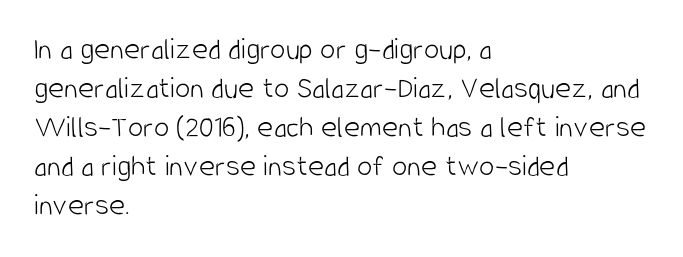
The passage shown is typed in a proportional face where columns would drift. The words here are not underlined. The font family rendered here belongs to the sans-serif group. A student would call this left alignment; a typographer would say flush left, rag right.
